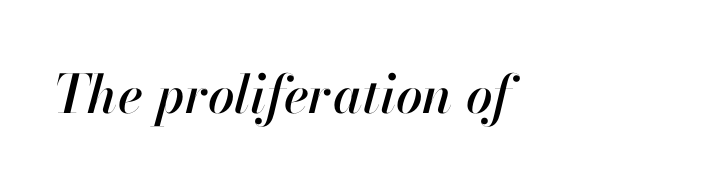
The image shows 53 px text type, italic (leaning right); set normal letter spacing, not underlined; high stroke contrast and a small x-height.
